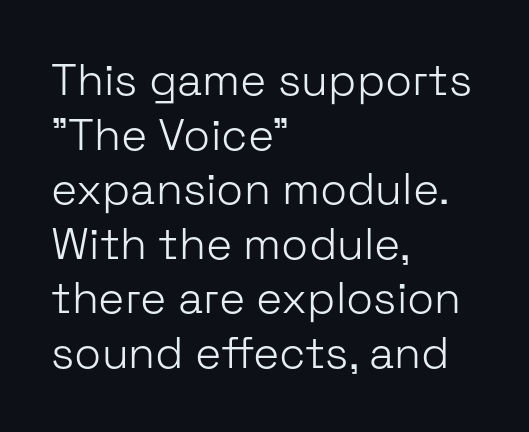
Q: Is the text bold? A: No.
Q: Is the text italic (slanted)? A: No, it is upright.
Q: Is the typeface a serif or a sans-serif typeface? A: Sans-serif.
Q: Is the text underlined? A: No.
Q: How is the paragraph aligned? A: Left-aligned.
Q: Is the spacing between letters normal or unusually wide? A: Normal.
Q: Width (condensed, normal, or wide)? A: Normal.
Q: Stroke contrast? A: Low.
Q: x-height? A: Medium.
Q: Monospaced? A: No.
